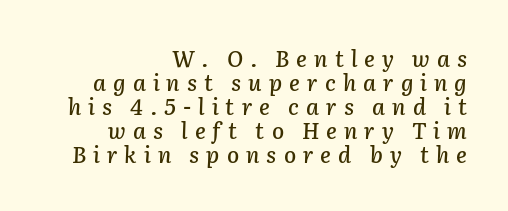
A typesetter would mark this as italic. Leftover space on each line is placed entirely before the opening word. Very little white space separates one row of letters from the next. The area under the type is left untouched. This sample uses expanded letter spacing, leaving extra air between glyphs.
